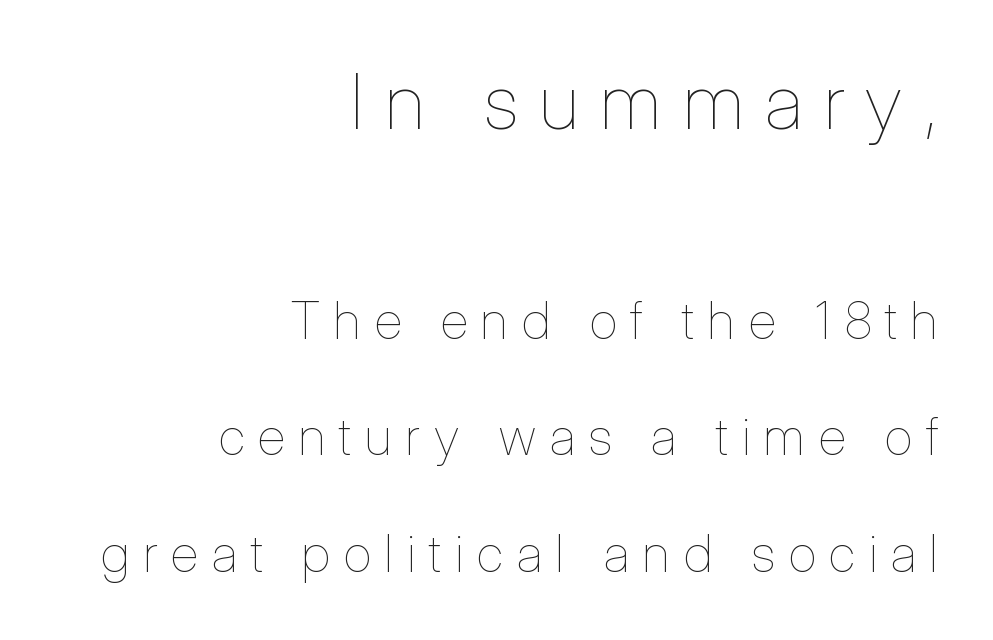
The image shows 76 px thin, condensed type, upright; set right-aligned, loose line spacing (2.28x), unusually wide letter spacing (+0.28 em), not underlined; the first (top) block is 1.49x larger; low stroke contrast and a medium x-height.
